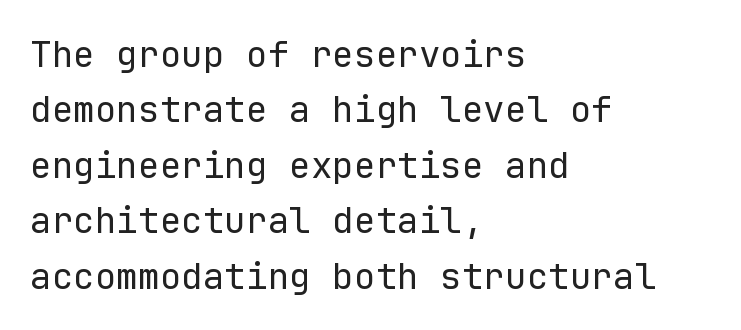
Q: Is the text bold? A: No.
Q: Is the text italic (slanted)? A: No, it is upright.
Q: Is the typeface a serif or a sans-serif typeface? A: Sans-serif.
Q: Is the text underlined? A: No.
Q: How is the paragraph aligned? A: Left-aligned.
Q: Is the spacing between letters normal or unusually wide? A: Normal.
Q: Is the spacing between lines tight, normal or loose? A: Normal.
Q: Width (condensed, normal, or wide)? A: Normal.
Q: Stroke contrast? A: Low.
Q: x-height? A: Medium.
Q: Monospaced? A: Yes.
